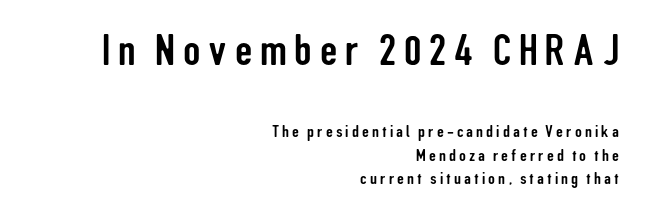
Q: Is the text italic (slanted)? A: No, it is upright.
Q: Is the typeface a serif or a sans-serif typeface? A: Sans-serif.
Q: Is the text underlined? A: No.
Q: How is the paragraph aligned? A: Right-aligned.
Q: Is the spacing between lines tight, normal or loose? A: Normal.
Q: Which block of text is set in a larger size, the first (top) or the second (bottom)? A: The first (top) one.
Q: Width (condensed, normal, or wide)? A: Condensed.
Q: Stroke contrast? A: Low.
Q: x-height? A: Medium.
Q: Monospaced? A: No.
